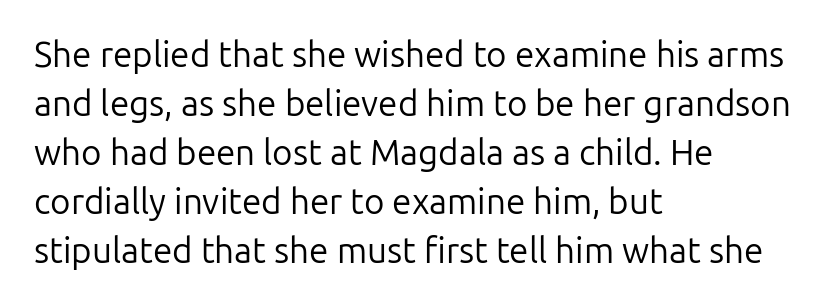
{"serif": "no", "italic": "no", "bold": "no", "weight": "regular", "width": "normal", "stroke_contrast": "low", "x_height": "medium", "monospaced": "no", "underline": "no", "align": "left", "line_spacing": "normal", "line_spacing_ratio": 1.4, "letter_spacing": "normal", "letter_spacing_em": 0.0, "glyph_px": 35}
